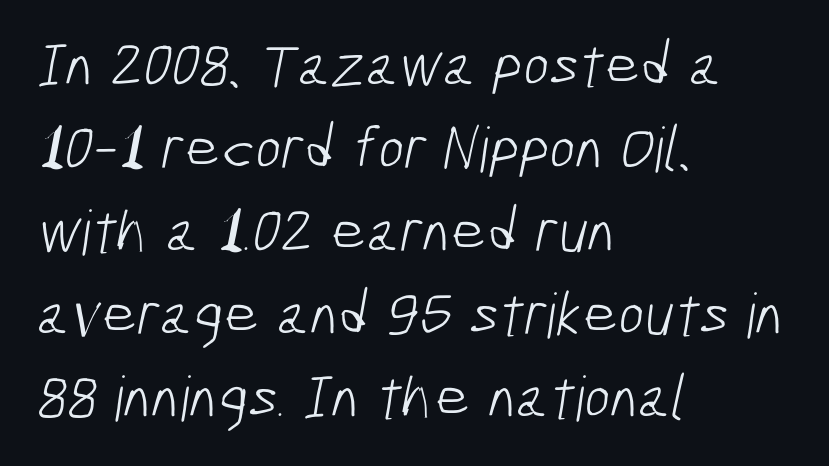
Q: Is the text bold? A: No.
Q: Is the typeface a serif or a sans-serif typeface? A: Sans-serif.
Q: Is the text underlined? A: No.
Q: How is the paragraph aligned? A: Left-aligned.
Q: Is the spacing between letters normal or unusually wide? A: Normal.
Q: Is the spacing between lines tight, normal or loose? A: Normal.
Q: Width (condensed, normal, or wide)? A: Condensed.
Q: Stroke contrast? A: Low.
Q: x-height? A: Medium.
Q: Monospaced? A: No.
